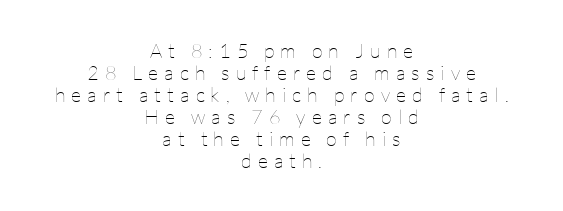
The image shows 20 px text type, upright; set centered, tight line spacing (1.1x), unusually wide letter spacing (+0.3 em), not underlined.
